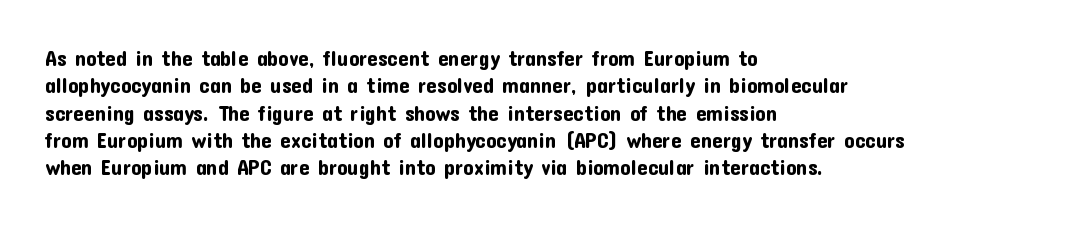
{"italic": "no", "underline": "no", "align": "left", "line_spacing": "normal", "line_spacing_ratio": 1.3, "letter_spacing": "normal", "letter_spacing_em": 0.0, "glyph_px": 21}
